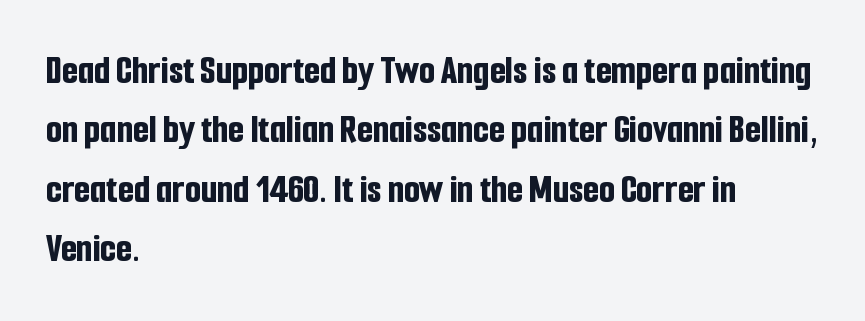
Q: Is the text bold? A: Yes.
Q: Is the text italic (slanted)? A: No, it is upright.
Q: Is the typeface a serif or a sans-serif typeface? A: Sans-serif.
Q: Is the text underlined? A: No.
Q: How is the paragraph aligned? A: Left-aligned.
Q: Is the spacing between letters normal or unusually wide? A: Normal.
Q: Is the spacing between lines tight, normal or loose? A: Normal.
Q: Width (condensed, normal, or wide)? A: Condensed.
Q: Stroke contrast? A: Low.
Q: x-height? A: Medium.
Q: Monospaced? A: No.
